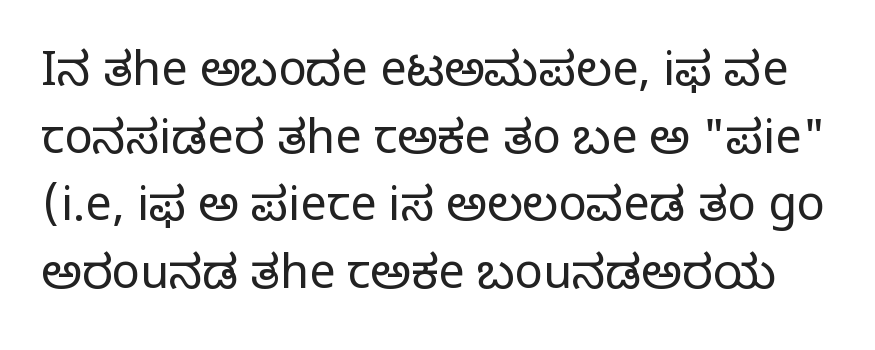
The weight would be labelled regular, book, light, or lighter still. In terms of letterspacing, this is plain default setting. A typesetter would mark this as roman, not italic. Only glyphs here, with clear space below each row.
